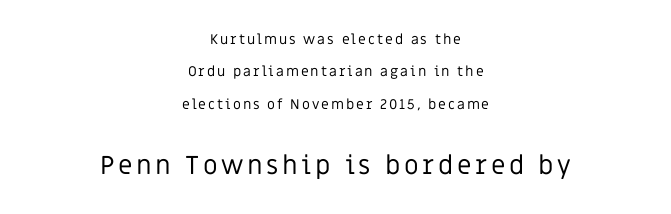
The image shows 26 px text type, upright; set centered, loose line spacing (2.32x), not underlined; the second (bottom) block is 1.86x larger.
